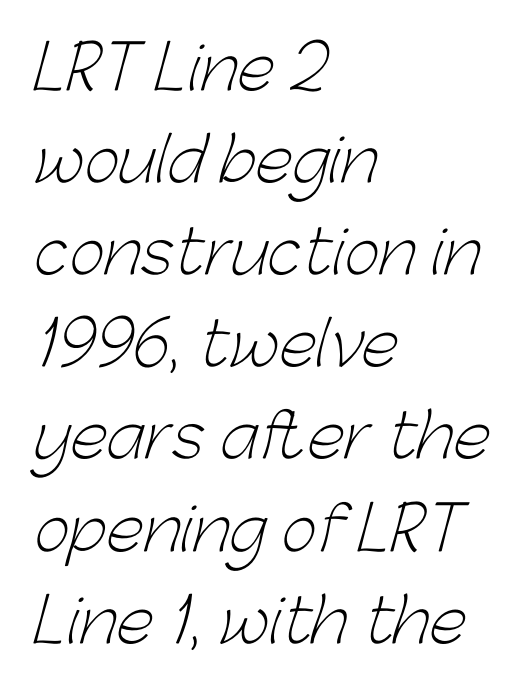
Q: Is the text bold? A: No.
Q: Is the typeface a serif or a sans-serif typeface? A: Sans-serif.
Q: Is the text underlined? A: No.
Q: How is the paragraph aligned? A: Left-aligned.
Q: Is the spacing between letters normal or unusually wide? A: Normal.
Q: Is the spacing between lines tight, normal or loose? A: Normal.
Q: Width (condensed, normal, or wide)? A: Normal.
Q: Stroke contrast? A: Low.
Q: x-height? A: Medium.
Q: Monospaced? A: No.
